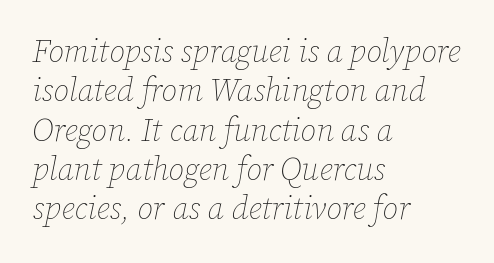
{"italic": "yes", "lean": "right", "slant_degrees": 12, "bold": "no", "weight": "thin", "width": "normal", "stroke_contrast": "low", "x_height": "medium", "monospaced": "no", "underline": "no", "align": "left", "line_spacing_ratio": 1.23, "letter_spacing": "normal", "letter_spacing_em": 0.0, "glyph_px": 32}
